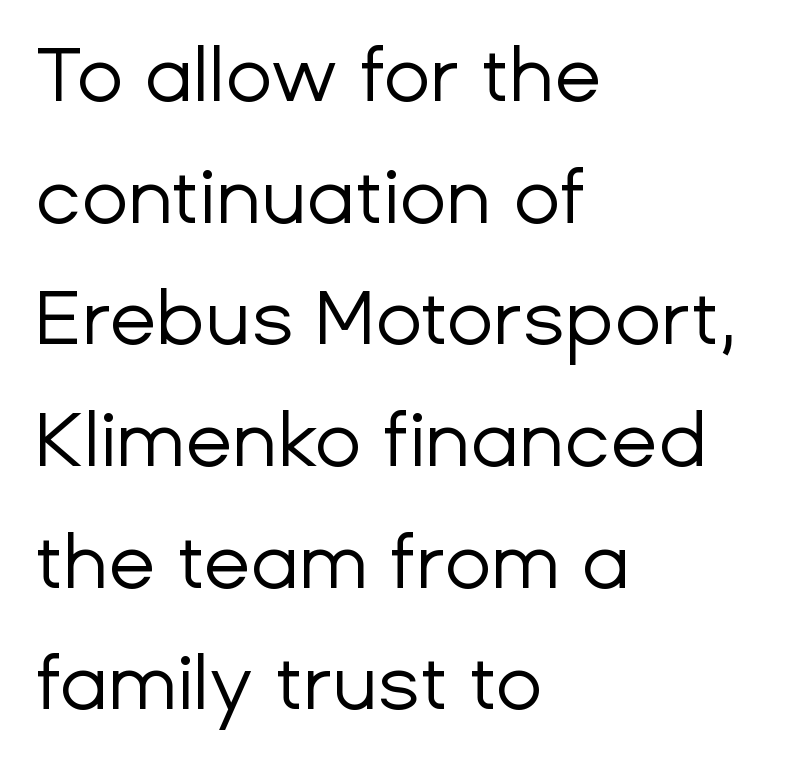
Q: Is the text bold? A: No.
Q: Is the text italic (slanted)? A: No, it is upright.
Q: Is the typeface a serif or a sans-serif typeface? A: Sans-serif.
Q: Is the text underlined? A: No.
Q: How is the paragraph aligned? A: Left-aligned.
Q: Is the spacing between letters normal or unusually wide? A: Normal.
Q: Is the spacing between lines tight, normal or loose? A: Normal.
Q: Width (condensed, normal, or wide)? A: Normal.
Q: Stroke contrast? A: Low.
Q: x-height? A: Medium.
Q: Monospaced? A: No.
